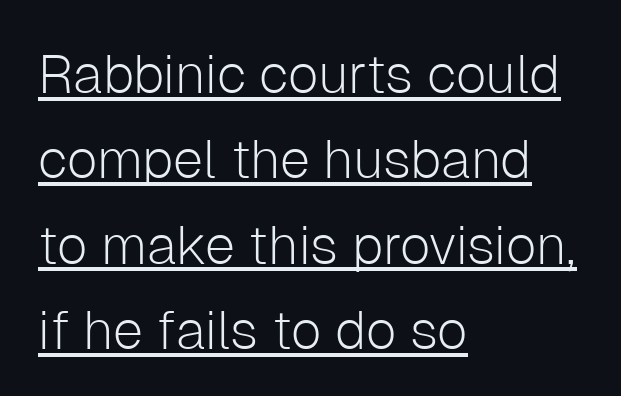
{"serif": "no", "italic": "no", "bold": "no", "weight": "light", "width": "normal", "stroke_contrast": "low", "x_height": "medium", "monospaced": "no", "underline": "yes", "align": "left", "line_spacing": "normal", "line_spacing_ratio": 1.58, "letter_spacing": "normal", "letter_spacing_em": 0.0, "glyph_px": 54}
